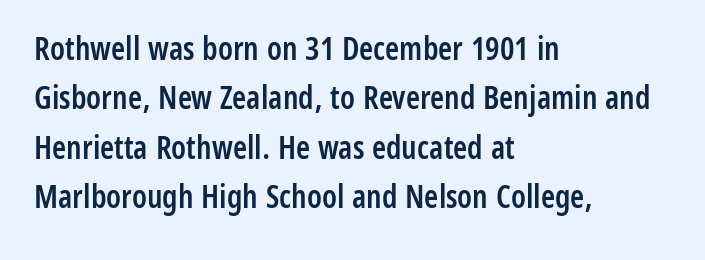
Q: Is the text bold? A: Semi-bold.
Q: Is the text italic (slanted)? A: No, it is upright.
Q: Is the typeface a serif or a sans-serif typeface? A: Sans-serif.
Q: Is the text underlined? A: No.
Q: How is the paragraph aligned? A: Left-aligned.
Q: Is the spacing between letters normal or unusually wide? A: Normal.
Q: Is the spacing between lines tight, normal or loose? A: Normal.
Q: Width (condensed, normal, or wide)? A: Condensed.
Q: Stroke contrast? A: Low.
Q: x-height? A: Medium.
Q: Monospaced? A: No.
